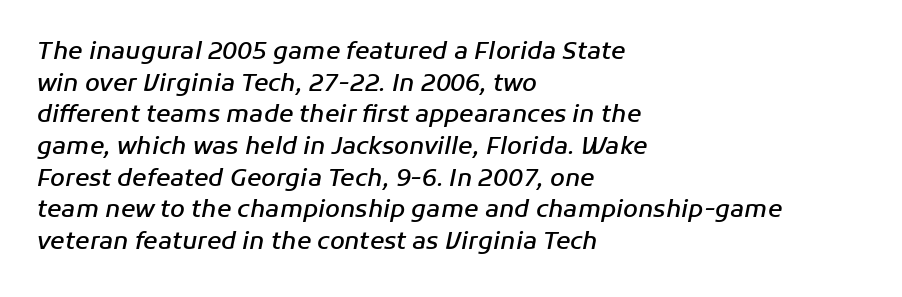
Words float on clear page, feet unadorned. Does the lettering tilt? It does — this is italic. The leading is moderate, giving the passage an even texture. Slightly chunky letters — semibold, I'd say, not full bold. Is the block centered? No — it sits flush against the left margin.
